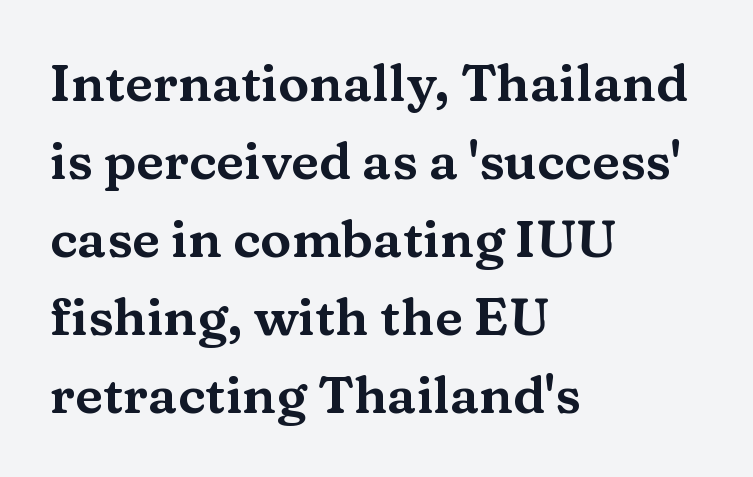
Q: Is the text italic (slanted)? A: No, it is upright.
Q: Is the typeface a serif or a sans-serif typeface? A: Serif.
Q: Is the text underlined? A: No.
Q: How is the paragraph aligned? A: Left-aligned.
Q: Is the spacing between letters normal or unusually wide? A: Normal.
Q: Is the spacing between lines tight, normal or loose? A: Normal.
Q: Width (condensed, normal, or wide)? A: Wide.
Q: Stroke contrast? A: Medium.
Q: x-height? A: Medium.
Q: Monospaced? A: No.
